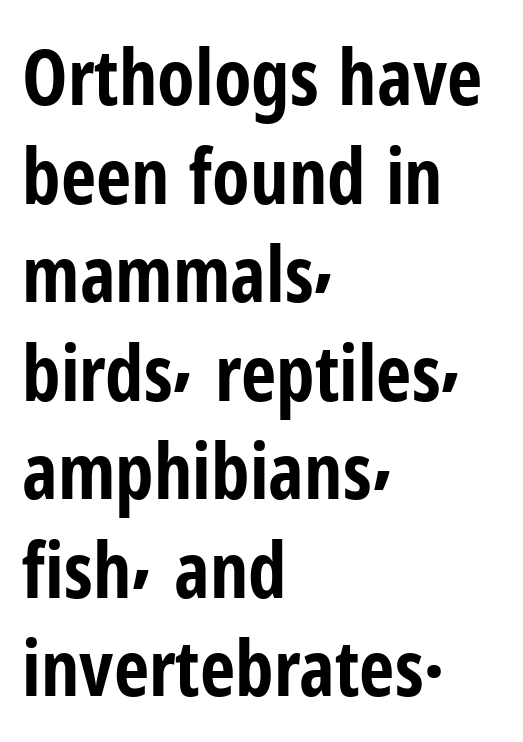
Glance below the letters and you will spot only blank space. Here the designer chose a conventional face with non-uniform glyph widths. I'd describe the lettering as bold — thick and assertive. In terms of letterform style, serifs are entirely absent. Do the letters lean? They stand straight. Quick note: interline space is typical.
